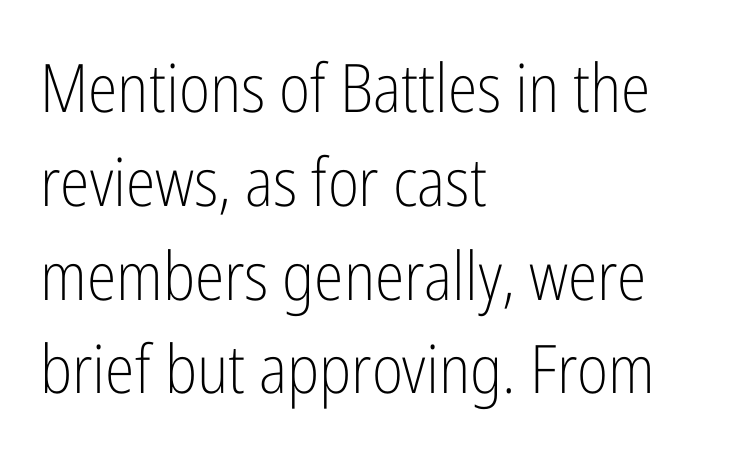
This is not heavy type; no bold has been used. Leading matches the norm, producing a regular column. The typeface chosen for these lines omits serifs. Unmarked baselines from the first word to the last. Default kerning and tracking; the words read as compact shapes. Caption: multi-line text, flush left, ragged right.
